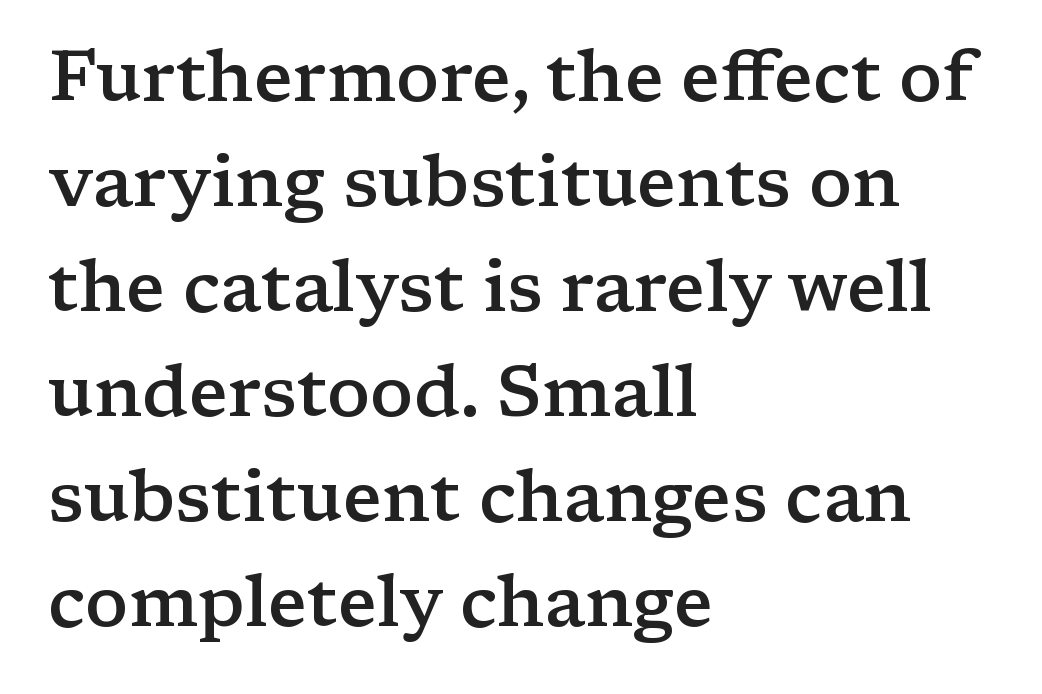
Baseline-to-baseline distance is the conventional proportion of letter height. This rendering features lettering with no underline. This sample has the flowing, uneven cadence of proportional lettering. A serif font was chosen for this passage. Is the type bold? Partly — it's a semibold, heavier than regular but not fully bold.
